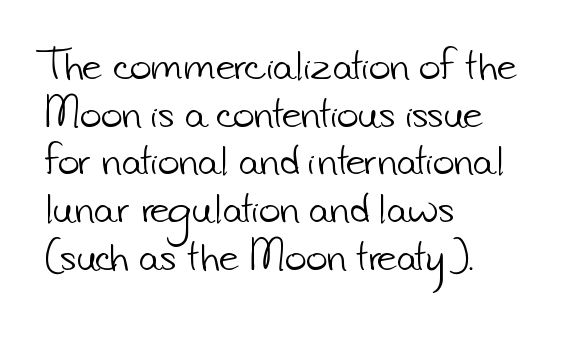
The image shows 37 px light sans-serif type; set left-aligned, normal line spacing (1.29x), normal letter spacing, not underlined; low stroke contrast and a small x-height.
